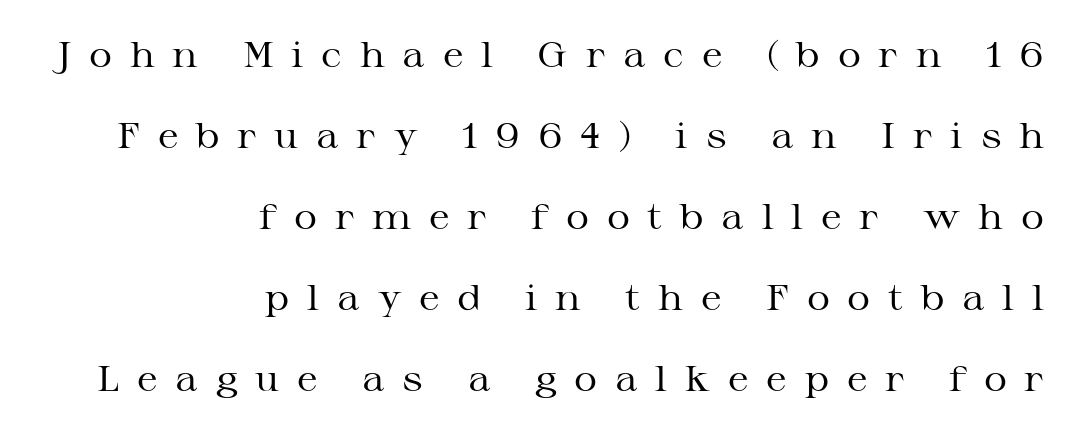
{"serif": "yes", "italic": "no", "bold": "no", "weight": "regular", "width": "wide", "stroke_contrast": "medium", "x_height": "medium", "monospaced": "no", "underline": "no", "align": "right", "line_spacing": "loose", "line_spacing_ratio": 2.25, "letter_spacing": "wide", "letter_spacing_em": 0.49, "glyph_px": 36}
